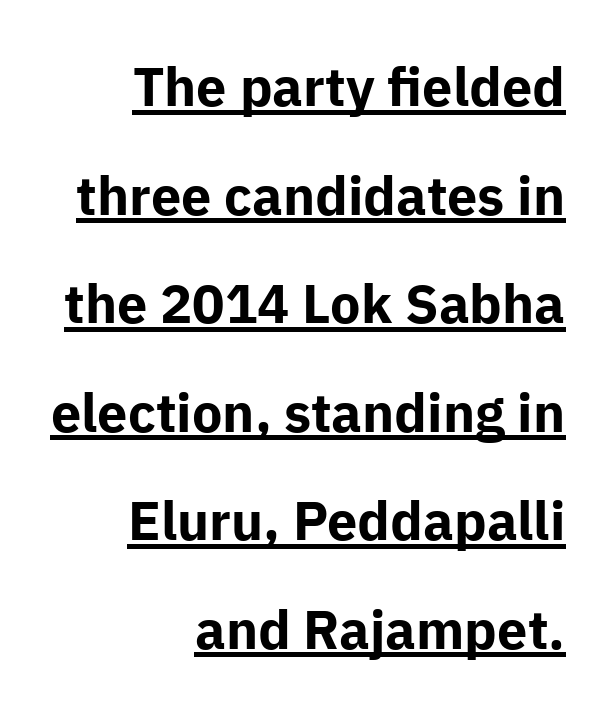
Q: Is the text bold? A: Yes.
Q: Is the text italic (slanted)? A: No, it is upright.
Q: Is the typeface a serif or a sans-serif typeface? A: Sans-serif.
Q: Is the text underlined? A: Yes.
Q: How is the paragraph aligned? A: Right-aligned.
Q: Is the spacing between letters normal or unusually wide? A: Normal.
Q: Is the spacing between lines tight, normal or loose? A: Loose.
Q: Width (condensed, normal, or wide)? A: Normal.
Q: Stroke contrast? A: Low.
Q: x-height? A: Medium.
Q: Monospaced? A: No.
